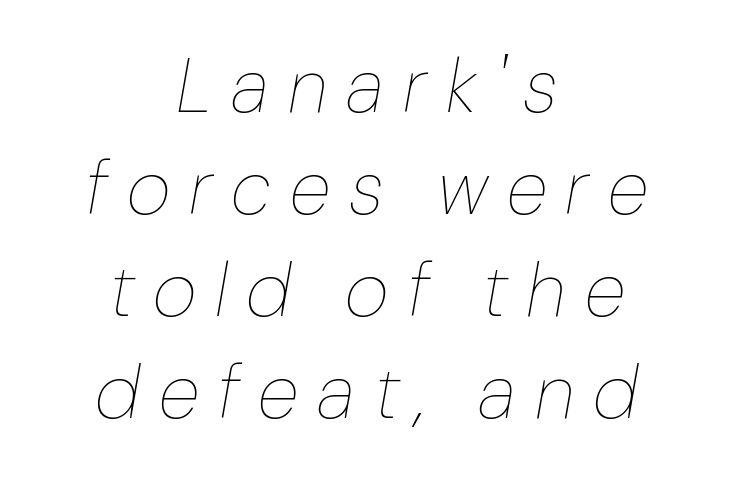
The image shows 76 px thin type, italic (leaning right); set centered, normal line spacing (1.34x), unusually wide letter spacing (+0.25 em), not underlined; low stroke contrast and a medium x-height.
